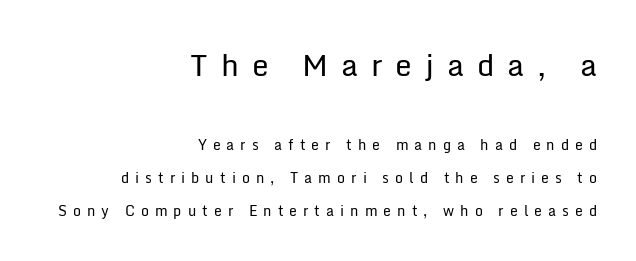
The image shows 30 px regular-weight sans-serif type, upright; set right-aligned, loose line spacing (2.34x), unusually wide letter spacing (+0.43 em), not underlined; the first (top) block is 2.14x larger; low stroke contrast and a medium x-height.
